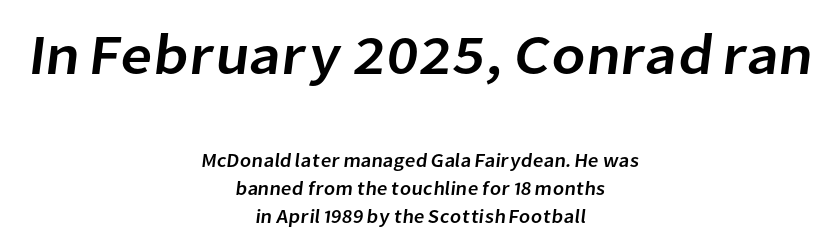
The image shows 57 px sans-serif type; set centered, normal line spacing (1.49x), normal letter spacing, not underlined; the first (top) block is 3.0x larger; low stroke contrast and a medium x-height.
